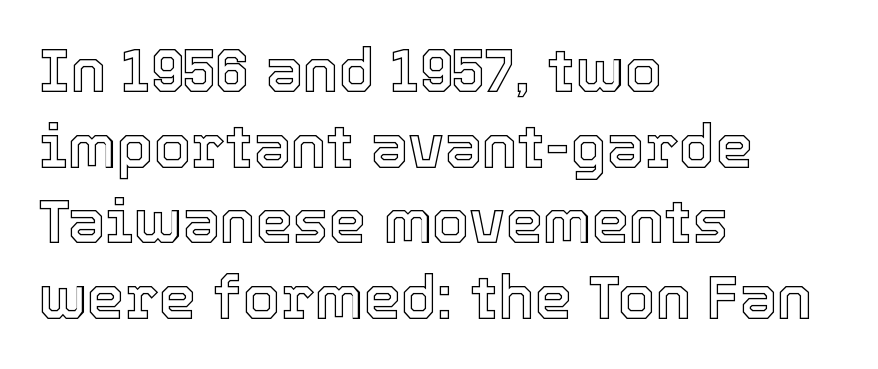
The image shows 60 px text type, upright; set left-aligned, normal line spacing (1.26x), normal letter spacing, not underlined; a medium x-height.
